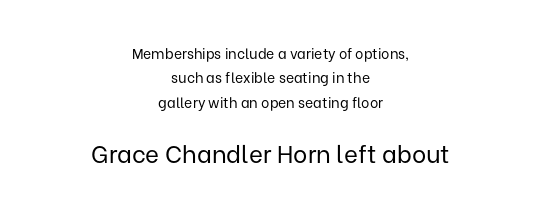
{"italic": "no", "bold": "no", "underline": "no", "align": "center", "line_spacing_ratio": 1.74, "letter_spacing": "normal", "letter_spacing_em": 0.0, "larger_block": "second", "size_ratio": 1.71, "glyph_px": 24}
